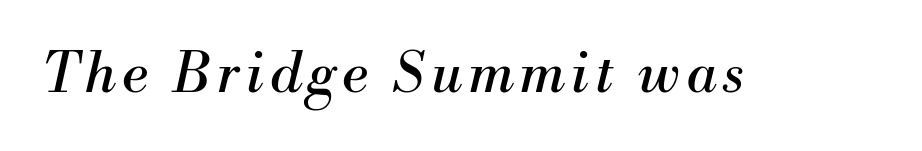
The passage shown is typeset with a serif family. The letters look calm and open, with moderate or lighter stems. Honestly, there is no underline to notice here at all. Posture: slanted.
